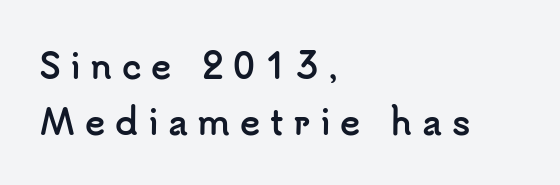
{"serif": "no", "italic": "no", "bold": "yes", "weight": "semibold", "width": "normal", "stroke_contrast": "low", "x_height": "small", "monospaced": "no", "underline": "no", "align": "left", "line_spacing": "normal", "line_spacing_ratio": 1.65, "letter_spacing": "wide", "letter_spacing_em": 0.28, "glyph_px": 34}
